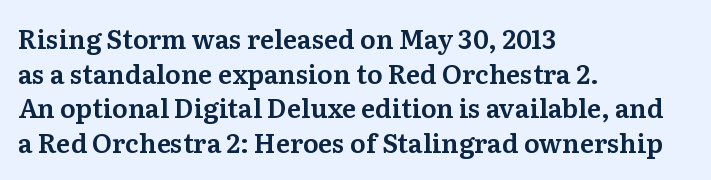
Reading down the block, your eye returns to a fixed left position each line. The line-height multiplier appears to be the usual default. Anything drawn beneath the words? Only blank space. Nope, not italic — everything's standing straight. No extra tracking has been applied to these lines.
